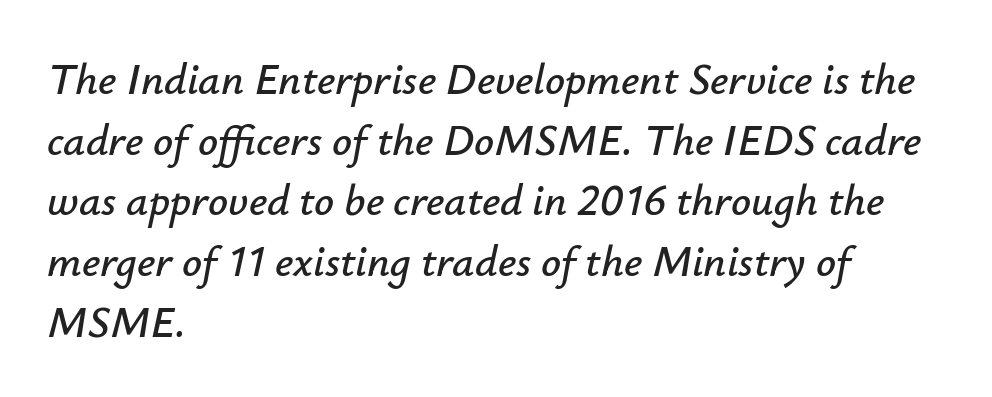
In terms of posture, this sample is oblique. Unmarked baselines from the first word to the last. Nobody touched the tracking dial on this one. The typesetter chose a ragged-right arrangement here. How would I describe the line gaps? Plain and ordinary. Here the designer chose a conventional face with non-uniform glyph widths.
